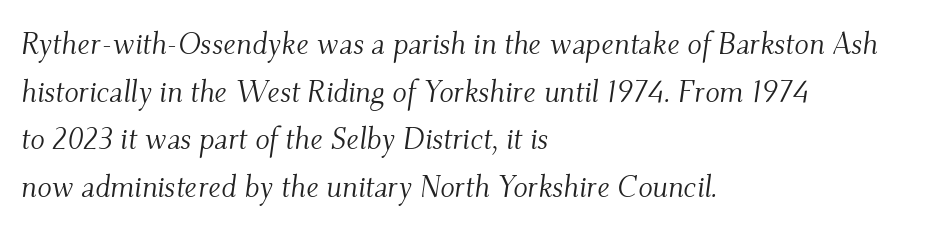
The image shows 30 px light serif type, italic (leaning right); set left-aligned, normal line spacing (1.59x), normal letter spacing, not underlined; medium stroke contrast and a small x-height.
